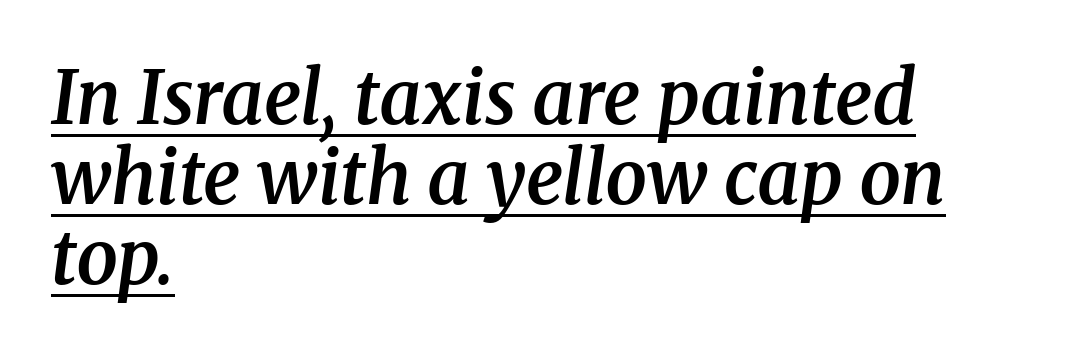
Q: Is the text bold? A: Semi-bold.
Q: Is the text italic (slanted)? A: Yes, it leans right by about 8 degrees.
Q: Is the typeface a serif or a sans-serif typeface? A: Serif.
Q: Is the text underlined? A: Yes.
Q: How is the paragraph aligned? A: Left-aligned.
Q: Is the spacing between letters normal or unusually wide? A: Normal.
Q: Is the spacing between lines tight, normal or loose? A: Tight.
Q: Width (condensed, normal, or wide)? A: Normal.
Q: Stroke contrast? A: Medium.
Q: x-height? A: Medium.
Q: Monospaced? A: No.
